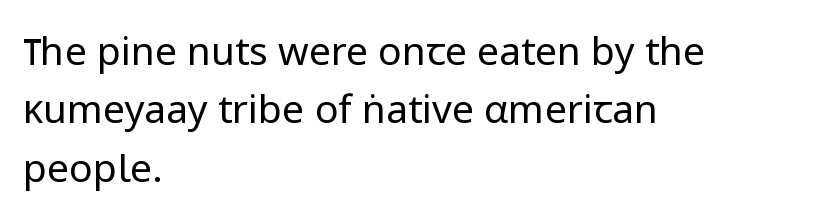
{"serif": "no", "italic": "no", "bold": "no", "weight": "regular", "width": "normal", "stroke_contrast": "low", "x_height": "medium", "monospaced": "no", "underline": "no", "align": "left", "line_spacing": "normal", "line_spacing_ratio": 1.5, "letter_spacing": "normal", "letter_spacing_em": 0.0, "glyph_px": 39}
